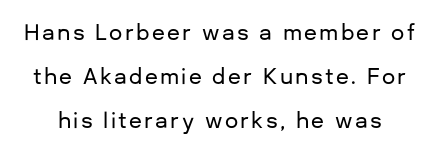
{"italic": "no", "underline": "no", "line_spacing": "loose", "line_spacing_ratio": 2.09, "glyph_px": 21}
